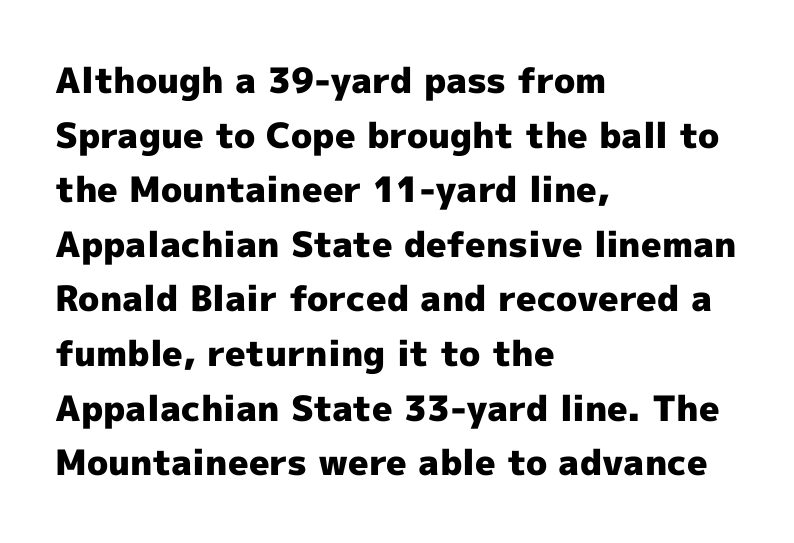
{"serif": "no", "italic": "no", "bold": "yes", "weight": "heavy", "width": "normal", "x_height": "medium", "monospaced": "no", "underline": "no", "align": "left", "line_spacing": "normal", "line_spacing_ratio": 1.56, "letter_spacing": "normal", "letter_spacing_em": 0.0, "glyph_px": 35}
